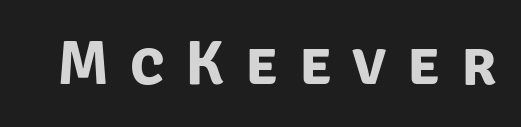
How are the letters spaced? Widely, with obvious added tracking. These lines are rendered in a variable-pitch font. The string is rendered with underlining switched off. These lines are composed in type without serifs.
